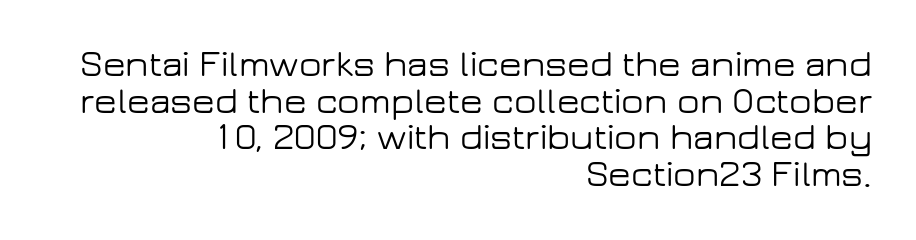
Q: Is the text italic (slanted)? A: No, it is upright.
Q: Is the typeface a serif or a sans-serif typeface? A: Sans-serif.
Q: Is the text underlined? A: No.
Q: How is the paragraph aligned? A: Right-aligned.
Q: Is the spacing between letters normal or unusually wide? A: Normal.
Q: Is the spacing between lines tight, normal or loose? A: Tight.
Q: Width (condensed, normal, or wide)? A: Wide.
Q: Stroke contrast? A: Low.
Q: x-height? A: Medium.
Q: Monospaced? A: No.
